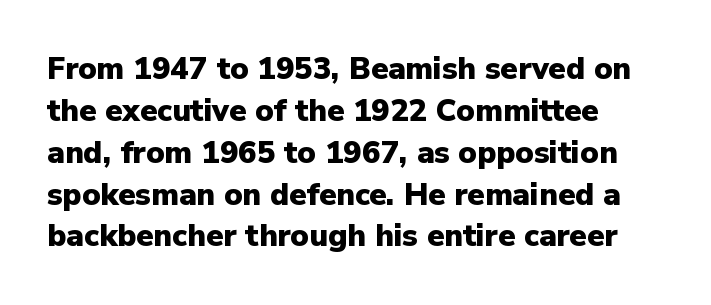
{"serif": "no", "italic": "no", "bold": "yes", "weight": "heavy", "width": "normal", "stroke_contrast": "low", "x_height": "medium", "monospaced": "no", "underline": "no", "align": "left", "line_spacing": "normal", "line_spacing_ratio": 1.35, "letter_spacing": "normal", "letter_spacing_em": 0.0, "glyph_px": 31}
